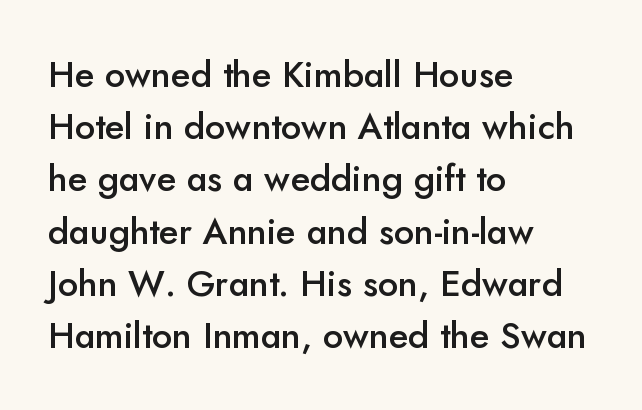
The specimen reads as upright at a glance. Horizontal bands of white between lines are of average thickness. Bold? Not quite — semibold, heavier than regular but stopping short. Descender tails drop into unmarked territory. Here the designer chose a conventional face with non-uniform glyph widths.
